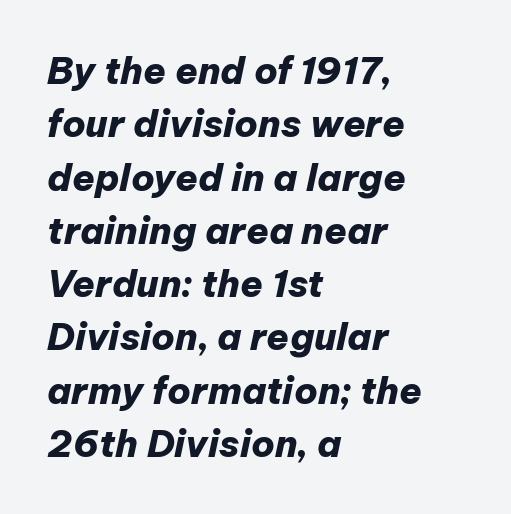
The image shows 37 px heavy type, italic (leaning right); set left-aligned, normal line spacing (1.44x), normal letter spacing, not underlined; low stroke contrast and a medium x-height.
